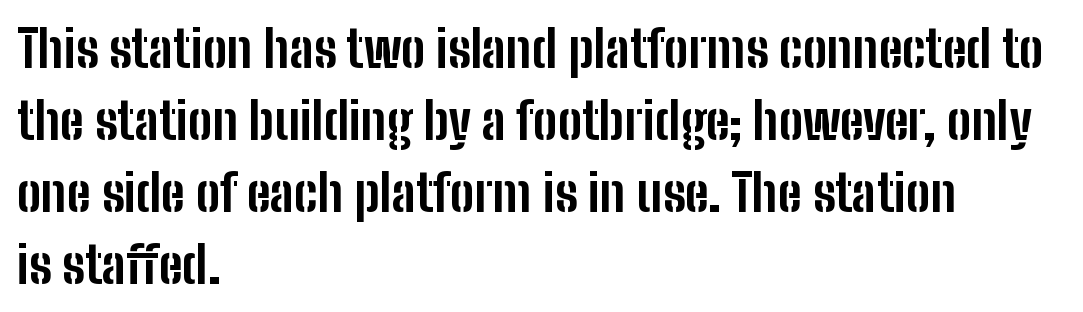
Q: Is the text bold? A: Yes.
Q: Is the text italic (slanted)? A: No, it is upright.
Q: Is the typeface a serif or a sans-serif typeface? A: Sans-serif.
Q: Is the text underlined? A: No.
Q: How is the paragraph aligned? A: Left-aligned.
Q: Is the spacing between letters normal or unusually wide? A: Normal.
Q: Is the spacing between lines tight, normal or loose? A: Normal.
Q: Width (condensed, normal, or wide)? A: Condensed.
Q: Stroke contrast? A: Low.
Q: x-height? A: Medium.
Q: Monospaced? A: No.
